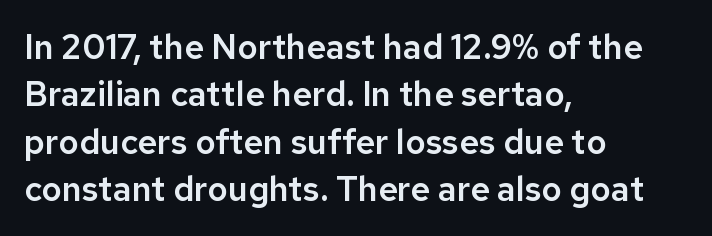
The image shows 34 px sans-serif type, upright; set left-aligned, normal line spacing (1.39x), normal letter spacing, not underlined; low stroke contrast and a medium x-height.
